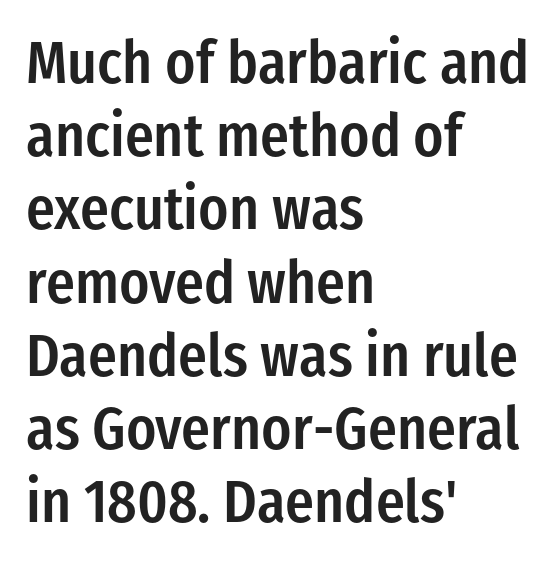
Q: Is the text bold? A: Semi-bold.
Q: Is the text italic (slanted)? A: No, it is upright.
Q: Is the typeface a serif or a sans-serif typeface? A: Sans-serif.
Q: Is the text underlined? A: No.
Q: How is the paragraph aligned? A: Left-aligned.
Q: Is the spacing between letters normal or unusually wide? A: Normal.
Q: Width (condensed, normal, or wide)? A: Condensed.
Q: Stroke contrast? A: Low.
Q: x-height? A: Medium.
Q: Monospaced? A: No.
